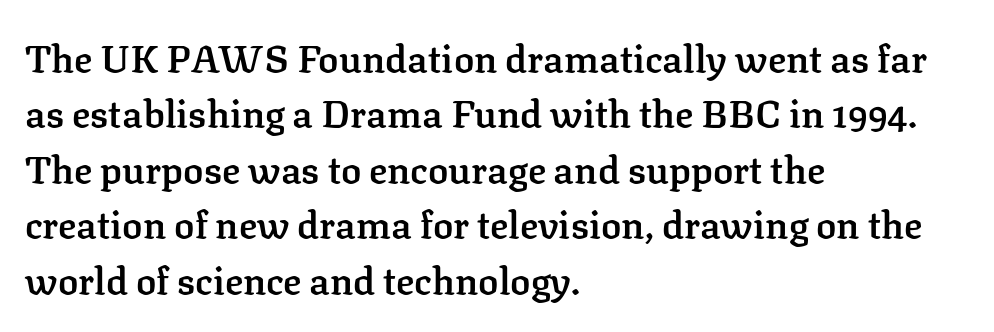
{"serif": "yes", "italic": "no", "bold": "semi", "weight": "semibold", "width": "normal", "stroke_contrast": "low", "x_height": "medium", "monospaced": "no", "underline": "no", "align": "left", "line_spacing": "normal", "line_spacing_ratio": 1.46, "letter_spacing": "normal", "letter_spacing_em": 0.0, "glyph_px": 38}
